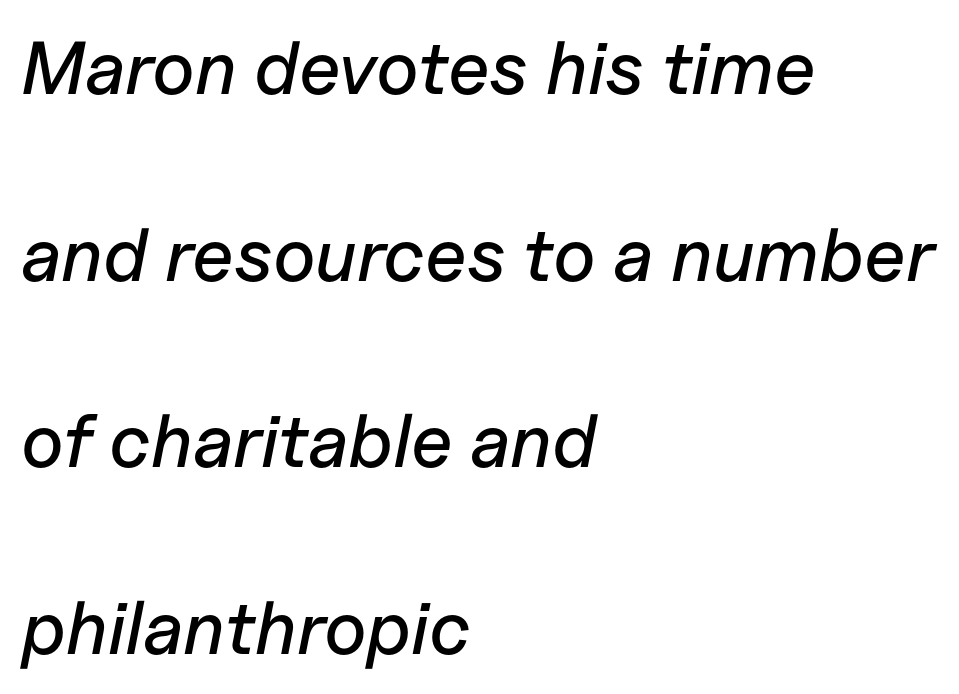
Q: Is the text italic (slanted)? A: Yes, it leans right by about 11 degrees.
Q: Is the text underlined? A: No.
Q: How is the paragraph aligned? A: Left-aligned.
Q: Is the spacing between letters normal or unusually wide? A: Normal.
Q: Is the spacing between lines tight, normal or loose? A: Loose.
Q: Width (condensed, normal, or wide)? A: Normal.
Q: Stroke contrast? A: Low.
Q: x-height? A: Medium.
Q: Monospaced? A: No.
